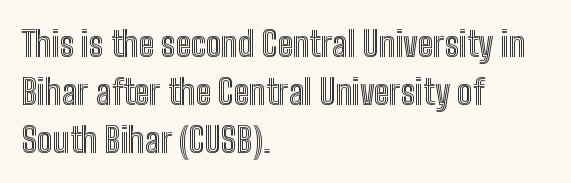
{"italic": "no", "width": "condensed", "x_height": "medium", "monospaced": "no", "underline": "no", "align": "left", "line_spacing": "normal", "line_spacing_ratio": 1.37, "letter_spacing": "normal", "letter_spacing_em": 0.0, "glyph_px": 35}
